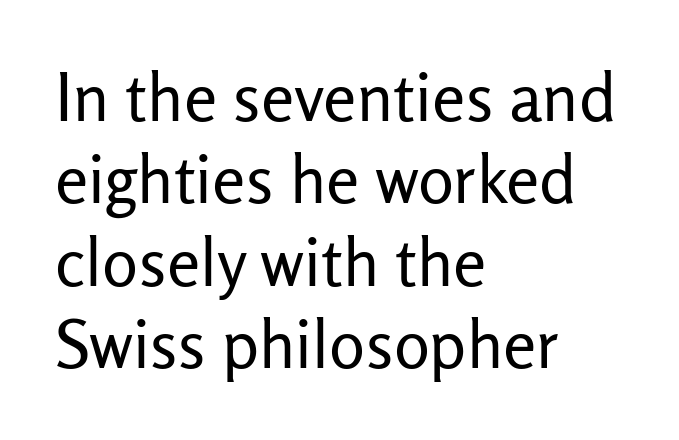
The image shows 67 px regular-weight sans-serif type, upright; set left-aligned, line spacing 1.23x, normal letter spacing, not underlined; low stroke contrast and a medium x-height.
